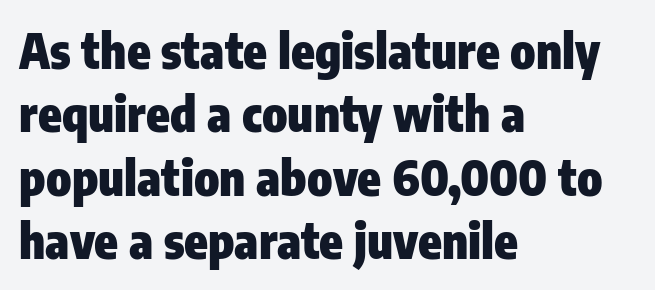
The image shows 48 px heavy, condensed sans-serif type, upright; set left-aligned, normal line spacing (1.32x), normal letter spacing, not underlined; low stroke contrast and a medium x-height.
